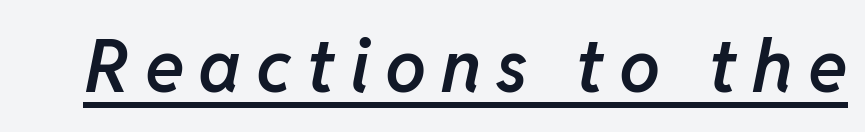
{"italic": "yes", "lean": "right", "slant_degrees": 11, "bold": "semi", "weight": "semibold", "width": "normal", "stroke_contrast": "low", "x_height": "medium", "monospaced": "no", "underline": "yes", "letter_spacing": "wide", "letter_spacing_em": 0.2, "glyph_px": 73}
